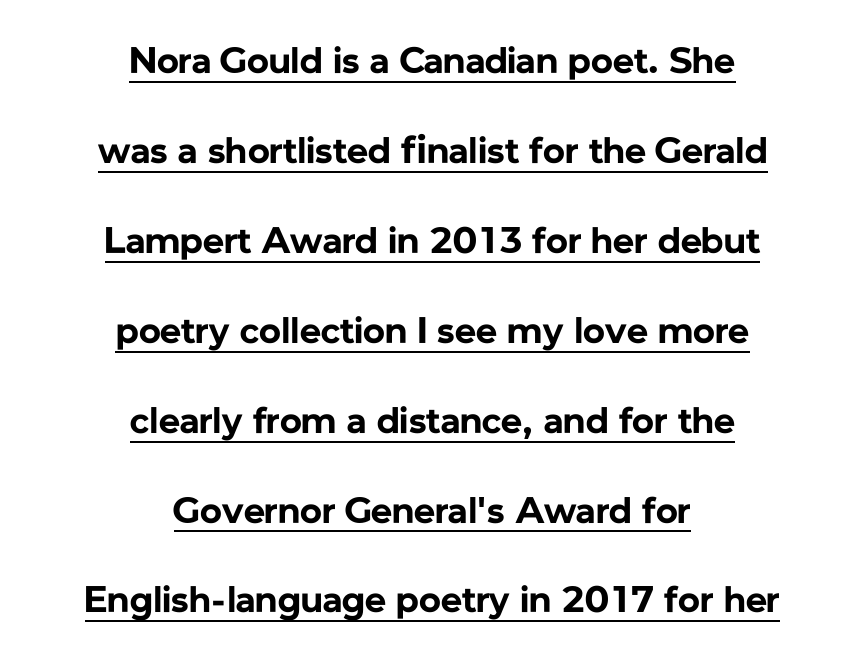
Q: Is the text bold? A: Yes.
Q: Is the text italic (slanted)? A: No, it is upright.
Q: Is the typeface a serif or a sans-serif typeface? A: Sans-serif.
Q: Is the text underlined? A: Yes.
Q: How is the paragraph aligned? A: Centered.
Q: Is the spacing between letters normal or unusually wide? A: Normal.
Q: Is the spacing between lines tight, normal or loose? A: Loose.
Q: Width (condensed, normal, or wide)? A: Normal.
Q: Stroke contrast? A: Low.
Q: x-height? A: Medium.
Q: Monospaced? A: No.
